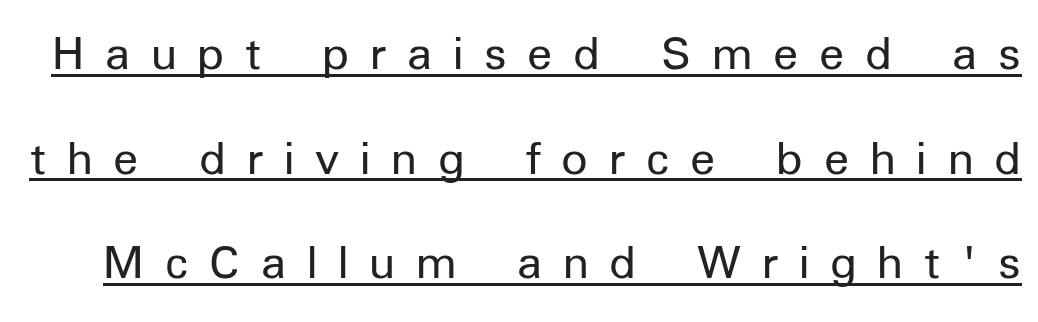
The tracking reads as deliberately expanded to a designer's eye. The type family on display is of the sans-serif kind. Underline: present. Heaviness? Minimal to ordinary, like unemphasized prose.
